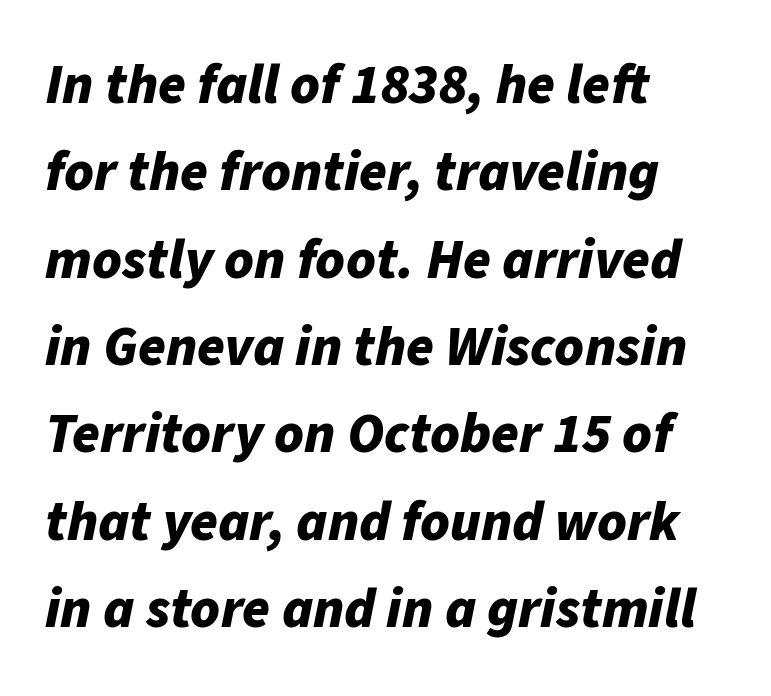
Inter-character spacing is left at the font's built-in metrics. When letters slant like this, we call the style italic. This sample keeps an unexceptional amount of space between lines. The text block is weighted toward the left margin, trailing off unevenly rightward. This sample has the flowing, uneven cadence of proportional lettering. The words here are not underlined.
